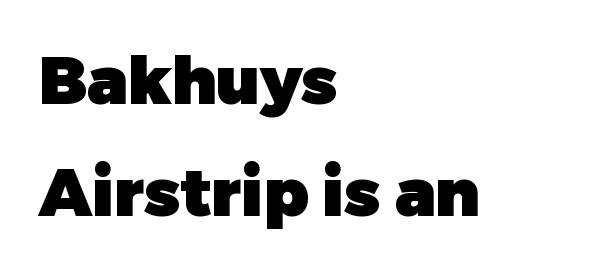
Q: Is the text bold? A: Yes.
Q: Is the text italic (slanted)? A: No, it is upright.
Q: Is the typeface a serif or a sans-serif typeface? A: Sans-serif.
Q: Is the text underlined? A: No.
Q: How is the paragraph aligned? A: Left-aligned.
Q: Is the spacing between letters normal or unusually wide? A: Normal.
Q: Is the spacing between lines tight, normal or loose? A: Normal.
Q: Width (condensed, normal, or wide)? A: Normal.
Q: Stroke contrast? A: Low.
Q: x-height? A: Medium.
Q: Monospaced? A: No.
